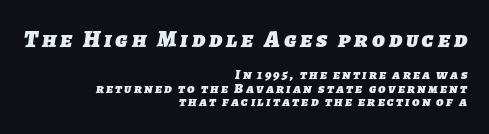
Q: Is the text bold? A: Yes.
Q: Is the text underlined? A: No.
Q: How is the paragraph aligned? A: Right-aligned.
Q: Is the spacing between lines tight, normal or loose? A: Tight.
Q: Which block of text is set in a larger size, the first (top) or the second (bottom)? A: The first (top) one.
